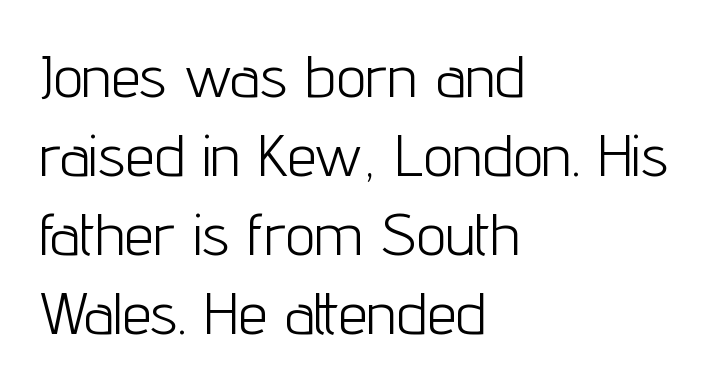
The image shows 59 px light, condensed sans-serif type, upright; set left-aligned, normal line spacing (1.34x), normal letter spacing, not underlined; low stroke contrast and a medium x-height.
